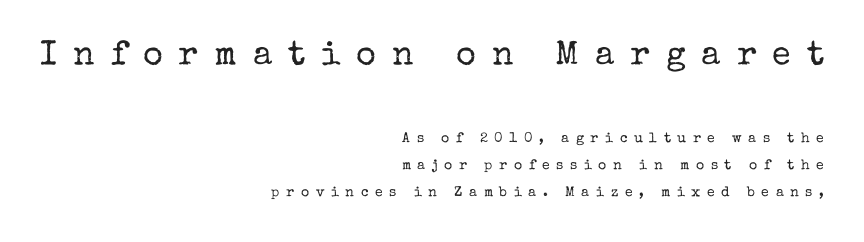
Q: Is the text bold? A: No.
Q: Is the text italic (slanted)? A: No, it is upright.
Q: Is the typeface a serif or a sans-serif typeface? A: Serif.
Q: Is the text underlined? A: No.
Q: How is the paragraph aligned? A: Right-aligned.
Q: Is the spacing between letters normal or unusually wide? A: Unusually wide.
Q: Is the spacing between lines tight, normal or loose? A: Loose.
Q: Which block of text is set in a larger size, the first (top) or the second (bottom)? A: The first (top) one.
Q: Width (condensed, normal, or wide)? A: Normal.
Q: Stroke contrast? A: Low.
Q: x-height? A: Medium.
Q: Monospaced? A: No.
